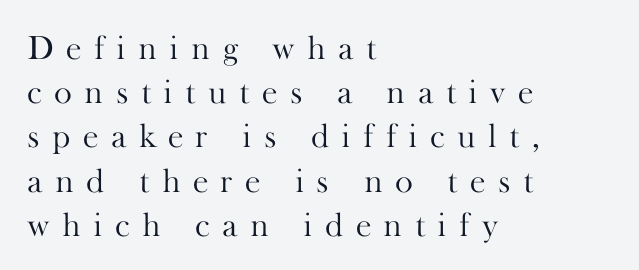
{"serif": "yes", "italic": "no", "bold": "no", "weight": "light", "width": "normal", "stroke_contrast": "high", "x_height": "small", "monospaced": "no", "underline": "no", "align": "left", "line_spacing": "normal", "line_spacing_ratio": 1.3, "letter_spacing": "wide", "letter_spacing_em": 0.37, "glyph_px": 34}
